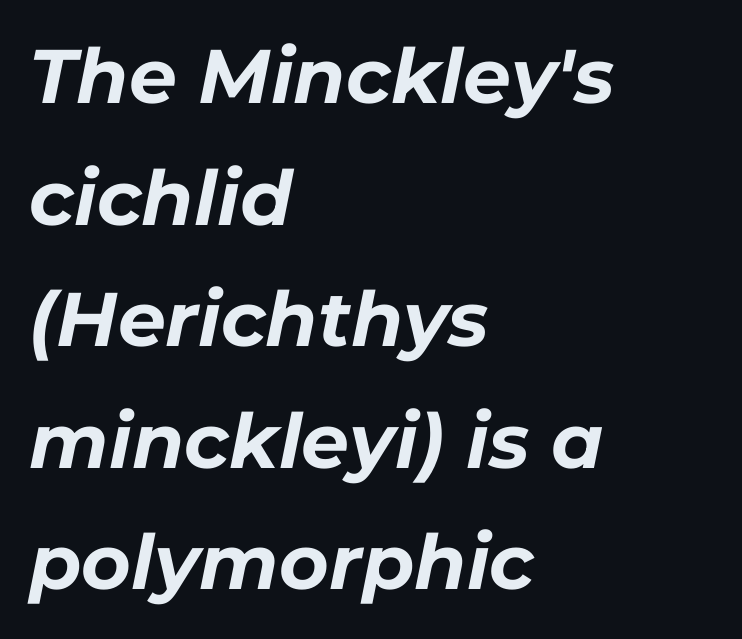
The image shows 76 px bold type, italic (leaning right); set left-aligned, normal line spacing (1.6x), normal letter spacing, not underlined; low stroke contrast and a medium x-height.
